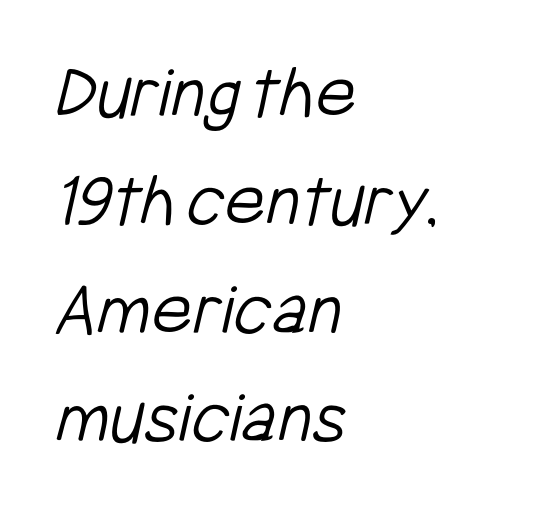
Note: no serifs on the glyphs. The passage shown has conventional tracking throughout. Typeset ragged right — the left edge is the straight one. Stem width sits at or under what a default text font uses. Proportional: the letters do not fall into vertical columns. Beneath every word, the page is bare.
